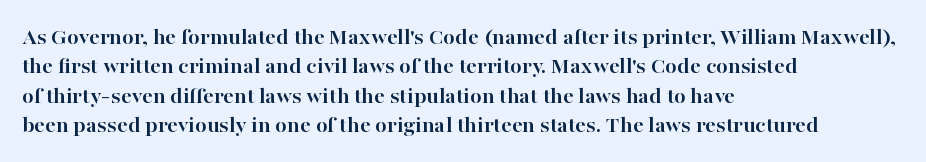
The image shows 24 px bold type, upright; set left-aligned, line spacing 1.22x, normal letter spacing, not underlined.
